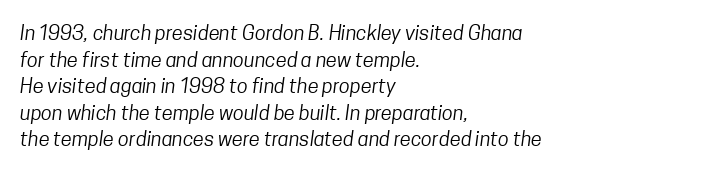
Decoration check: the copy has no underline. Between one letter and the next there's only the usual sliver of space. This sample is left-justified, so line endings fall wherever the words run out. The typeface has the unassuming heft of standard copy or less. Quick note: interline space is typical.
